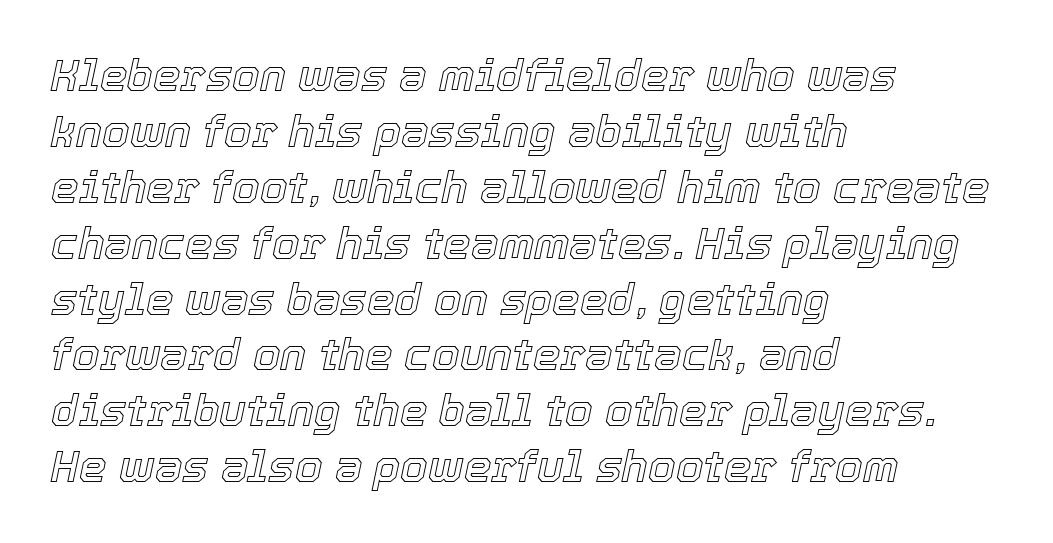
Notice how the passage keeps a crisp vertical edge on the left only. Is this a fixed-width face? No — the glyphs have proportional, varying widths. A clean baseline with only descenders dipping below it. This sample uses plain, unmodified letter spacing. One glance says typical: line gaps are just what's usual. The letters are slanted; this is an italic face.
